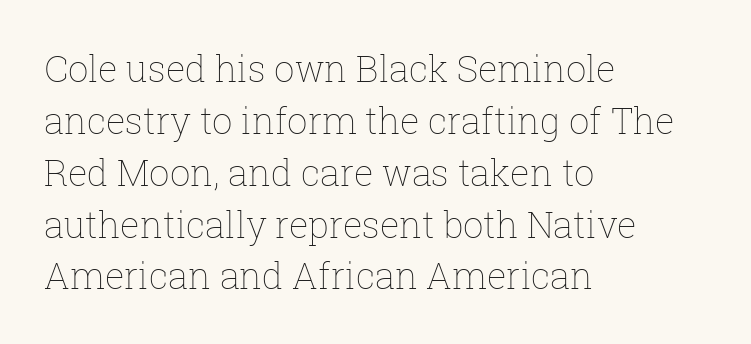
{"italic": "no", "bold": "no", "weight": "thin", "width": "normal", "stroke_contrast": "low", "x_height": "medium", "monospaced": "no", "underline": "no", "align": "left", "line_spacing": "normal", "line_spacing_ratio": 1.44, "letter_spacing": "normal", "letter_spacing_em": 0.0, "glyph_px": 36}
